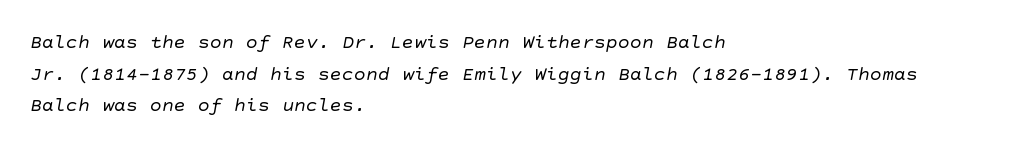
The image shows 20 px text type; set left-aligned, normal line spacing (1.58x), normal letter spacing, not underlined.
